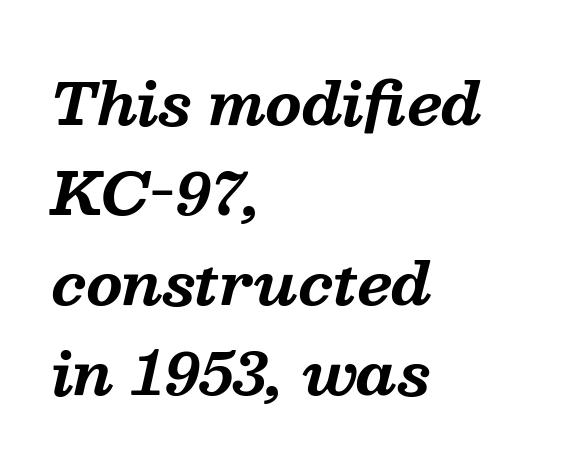
Q: Is the text bold? A: Yes.
Q: Is the text italic (slanted)? A: Yes, it leans right by about 13 degrees.
Q: Is the typeface a serif or a sans-serif typeface? A: Serif.
Q: Is the text underlined? A: No.
Q: How is the paragraph aligned? A: Left-aligned.
Q: Is the spacing between letters normal or unusually wide? A: Normal.
Q: Is the spacing between lines tight, normal or loose? A: Normal.
Q: Width (condensed, normal, or wide)? A: Normal.
Q: Stroke contrast? A: Medium.
Q: x-height? A: Medium.
Q: Monospaced? A: No.
